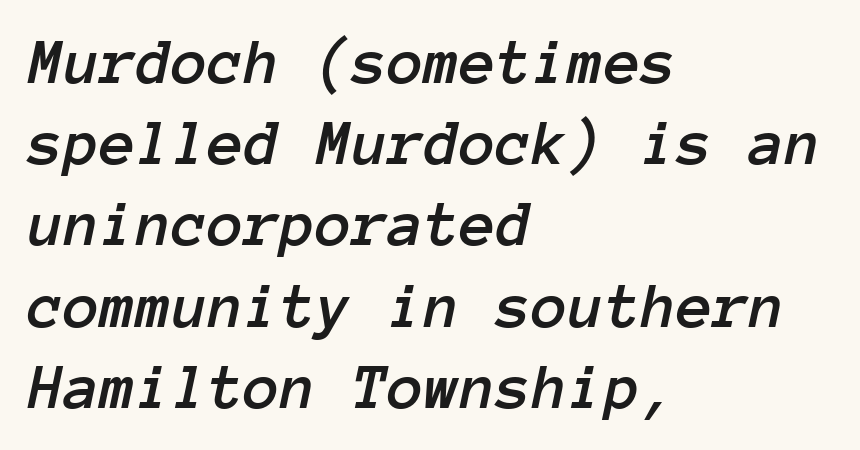
Rendered with sloped, italic letterforms. These lines keep a tight, regular rhythm from letter to letter. The lines in this sample share a left origin and differ only in where they stop. These lines are rendered in a fixed-pitch font.
